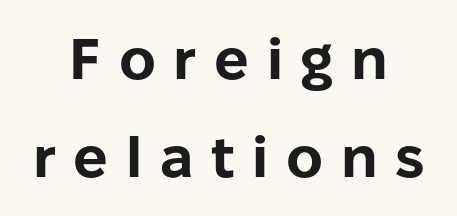
The image shows 57 px bold sans-serif type, upright; set centered, line spacing 1.72x, unusually wide letter spacing (+0.31 em), not underlined; low stroke contrast and a medium x-height.
